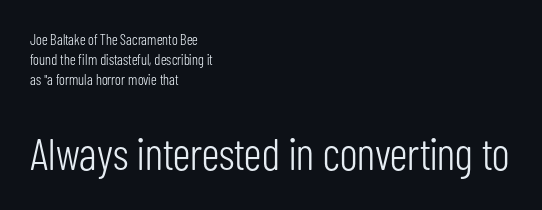
Upright lettering throughout. No letter is thick-stroked: the sample isn't bold. Successive baselines arrive at the customary interval. Typographically, this falls in the sans-serif category. The lower block of text is set noticeably larger than the block above it.
